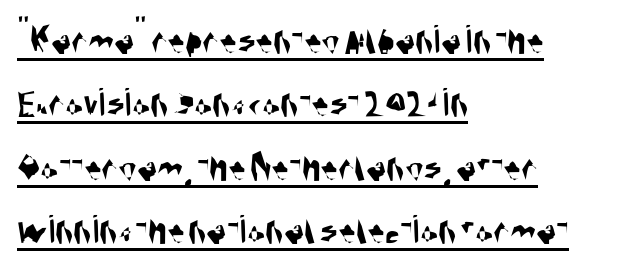
These lines are rendered in a variable-pitch font. Does the copy run flush right? No — it runs flush left. Glyph-to-glyph distance matches everyday printed text. Nothing sits at the stroke ends, so this counts as sans-serif. Quick note: underline on. What's the leading like? Ordinary, nothing unusual.
